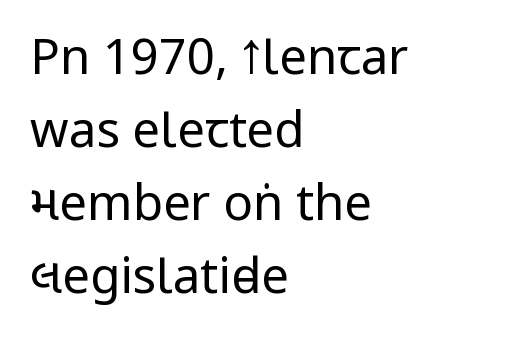
Interline gaps are of average width in this sample. Unlike a traditional serif, this face leaves its strokes unadorned. Line beginnings align vertically; line endings do not. The rendering uses natural spacing where letterforms have individual widths.
